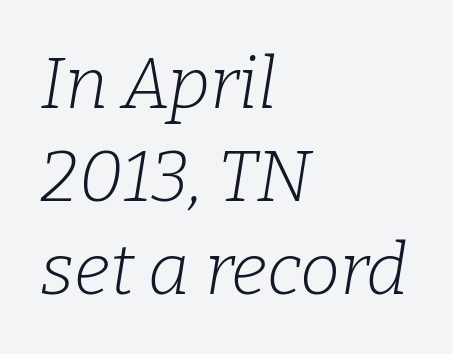
{"serif": "yes", "italic": "yes", "lean": "right", "slant_degrees": 9, "bold": "no", "weight": "light", "width": "normal", "stroke_contrast": "low", "x_height": "medium", "monospaced": "no", "underline": "no", "align": "left", "line_spacing": "normal", "line_spacing_ratio": 1.29, "letter_spacing": "normal", "letter_spacing_em": 0.0, "glyph_px": 72}
